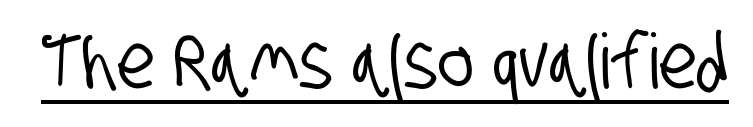
Q: Is the typeface a serif or a sans-serif typeface? A: Sans-serif.
Q: Is the text underlined? A: Yes.
Q: Is the spacing between letters normal or unusually wide? A: Normal.
Q: Width (condensed, normal, or wide)? A: Condensed.
Q: Stroke contrast? A: Low.
Q: x-height? A: Large.
Q: Monospaced? A: No.
